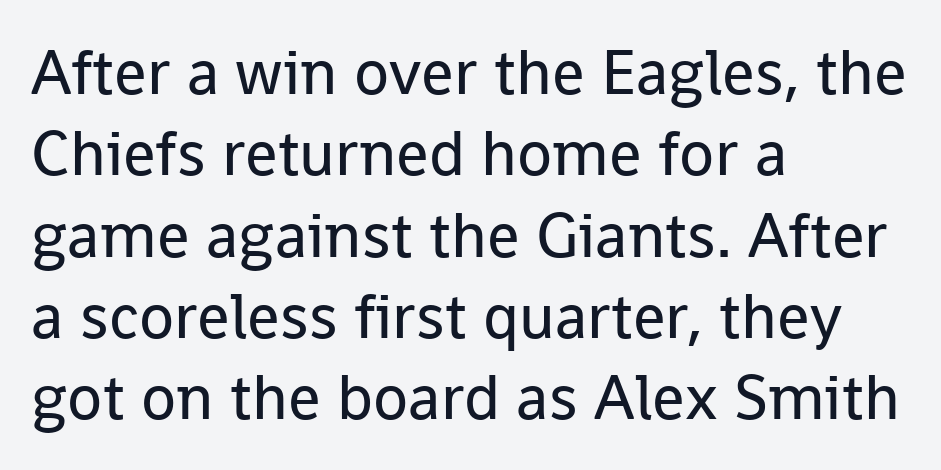
Does the lettering tilt? It doesn't — this is upright. If you drew a ruler down the left edge, every line would touch it. You could not count columns in this text — the font is proportionally spaced. The passage shown stacks its lines at a standard gap.
